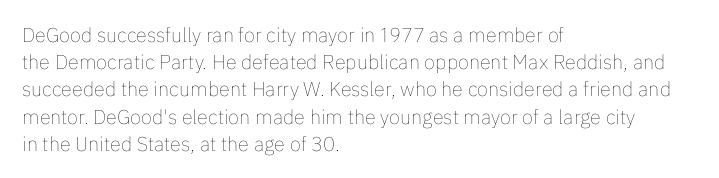
{"italic": "no", "bold": "no", "underline": "no", "align": "left", "line_spacing": "normal", "line_spacing_ratio": 1.36, "letter_spacing": "normal", "letter_spacing_em": 0.0, "glyph_px": 20}
